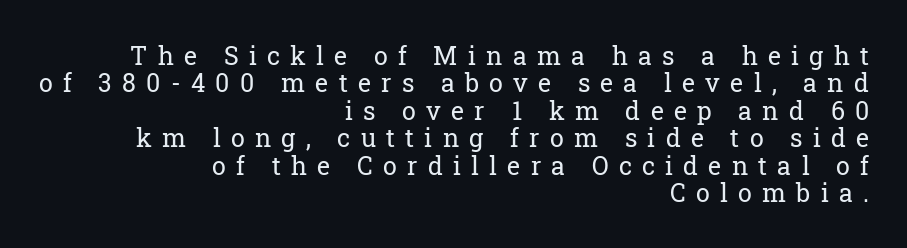
The image shows 25 px text type, upright; set right-aligned, tight line spacing (1.1x), unusually wide letter spacing (+0.41 em), not underlined.
